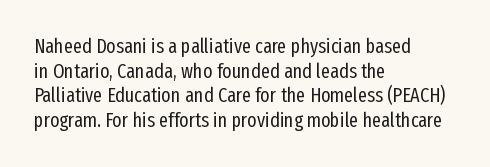
The image shows 20 px text type, upright; set left-aligned, line spacing 1.23x, normal letter spacing, not underlined.
